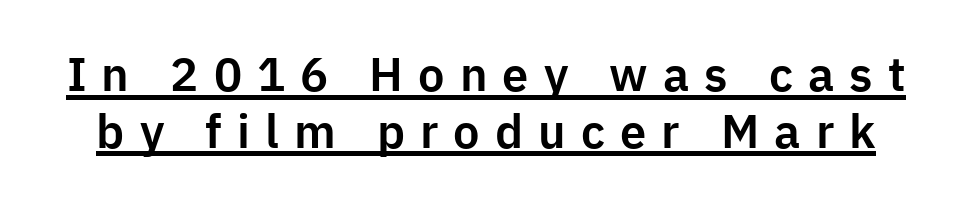
A continuous stroke trails under the words, as in a hyperlink. Each letter keeps its own natural width here, so spacing adapts to shape. In terms of letterform style, serifs are entirely absent. The gaps between neighbouring characters are conspicuously large. The typography opts for an upright posture over an oblique one.
